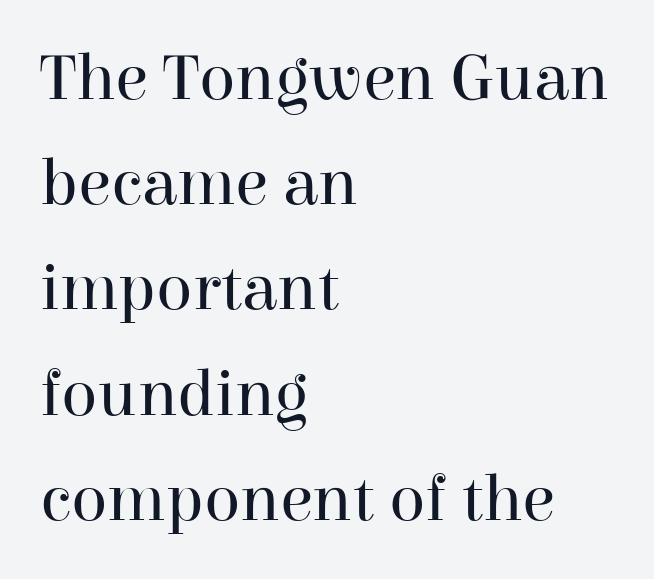
{"serif": "yes", "italic": "no", "bold": "no", "weight": "regular", "width": "normal", "stroke_contrast": "high", "x_height": "medium", "monospaced": "no", "underline": "no", "align": "left", "line_spacing": "normal", "line_spacing_ratio": 1.57, "letter_spacing": "normal", "letter_spacing_em": 0.0, "glyph_px": 67}
